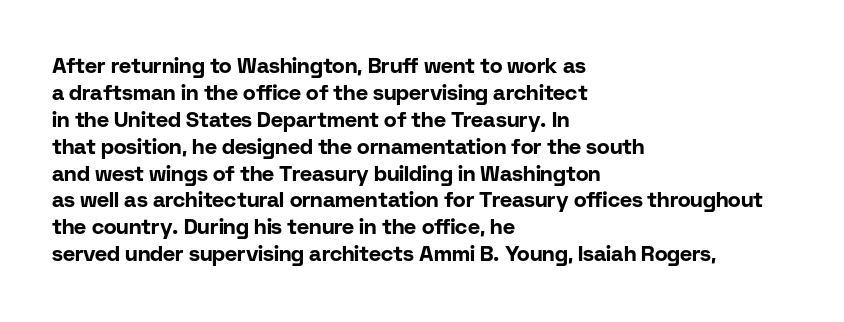
The image shows 21 px bold type, upright; set left-aligned, normal line spacing (1.28x), normal letter spacing, not underlined.
